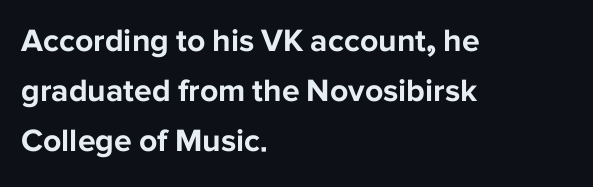
{"serif": "no", "italic": "no", "bold": "yes", "weight": "bold", "width": "normal", "stroke_contrast": "low", "x_height": "medium", "monospaced": "no", "underline": "no", "align": "left", "line_spacing": "normal", "line_spacing_ratio": 1.57, "letter_spacing": "normal", "letter_spacing_em": 0.0, "glyph_px": 32}
